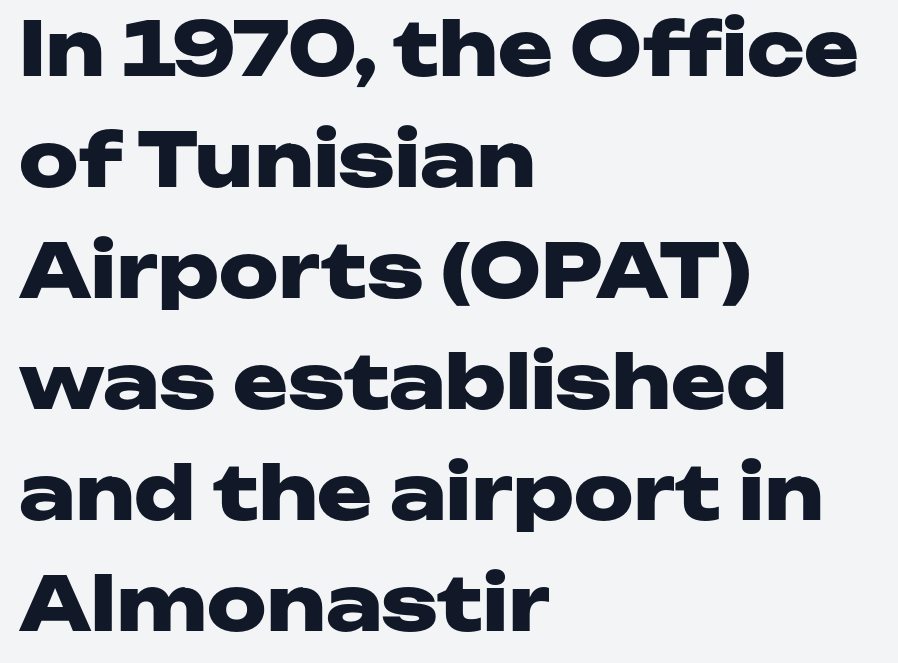
Q: Is the text bold? A: Yes.
Q: Is the text italic (slanted)? A: No, it is upright.
Q: Is the typeface a serif or a sans-serif typeface? A: Sans-serif.
Q: Is the text underlined? A: No.
Q: How is the paragraph aligned? A: Left-aligned.
Q: Is the spacing between letters normal or unusually wide? A: Normal.
Q: Is the spacing between lines tight, normal or loose? A: Normal.
Q: Width (condensed, normal, or wide)? A: Wide.
Q: Stroke contrast? A: Low.
Q: x-height? A: Medium.
Q: Monospaced? A: No.
